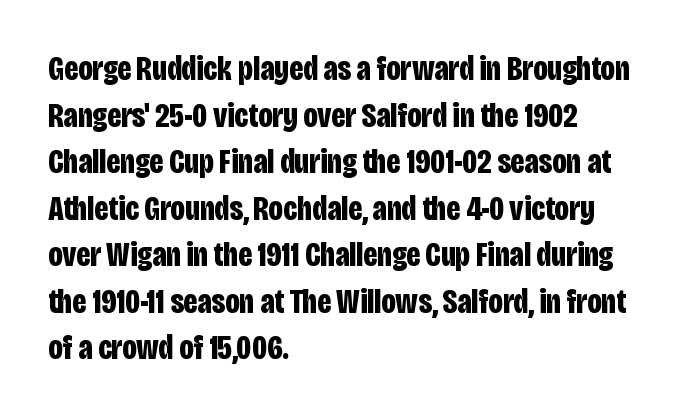
The image shows 34 px bold, condensed sans-serif type, upright; set left-aligned, normal line spacing (1.37x), normal letter spacing, not underlined; low stroke contrast and a large x-height.
